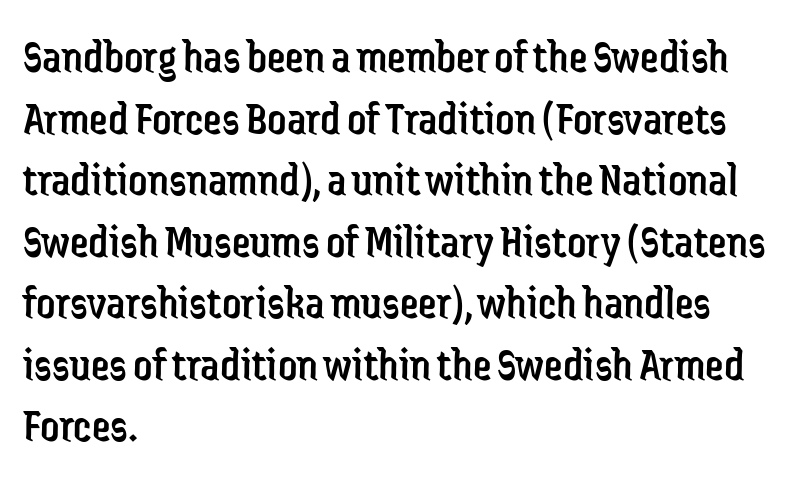
The image shows 47 px regular-weight, condensed sans-serif type, upright; set left-aligned, normal line spacing (1.31x), normal letter spacing, not underlined; low stroke contrast and a medium x-height.
